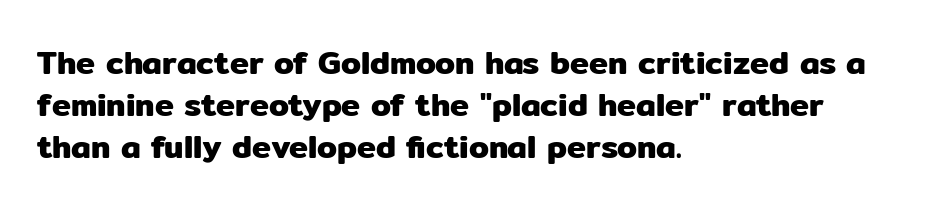
The designer left line spacing at the default. Every character sits straight up, as roman type does. Serif or sans? Sans — the stroke terminals are bare. Underlining? Definitely not there. Nothing unusual about the tracking: characters are spaced as the font intends.
